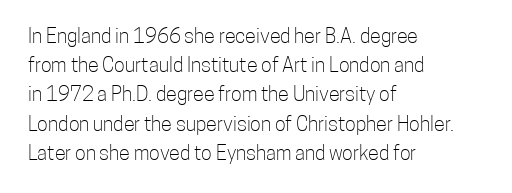
{"italic": "no", "bold": "no", "underline": "no", "align": "left", "line_spacing": "normal", "line_spacing_ratio": 1.46, "letter_spacing": "normal", "letter_spacing_em": 0.0, "glyph_px": 20}
